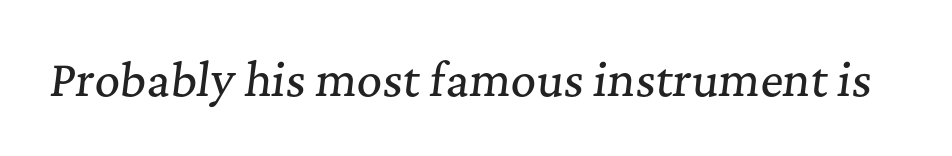
Rule under the text: the space is simply empty. Do the characters align in a grid? No, the font is proportional. Small tapered or slab feet sit at the stroke ends, so this counts as serif. Is the letter spacing exaggerated? No — it looks like the ordinary default.
